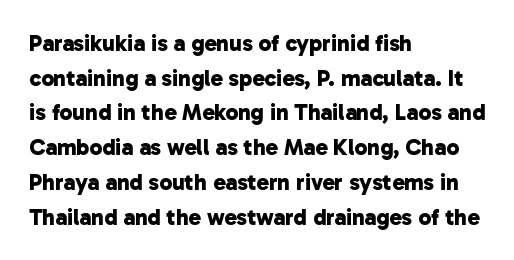
Q: Is the text bold? A: Yes.
Q: Is the text underlined? A: No.
Q: How is the paragraph aligned? A: Left-aligned.
Q: Is the spacing between letters normal or unusually wide? A: Normal.
Q: Is the spacing between lines tight, normal or loose? A: Normal.
